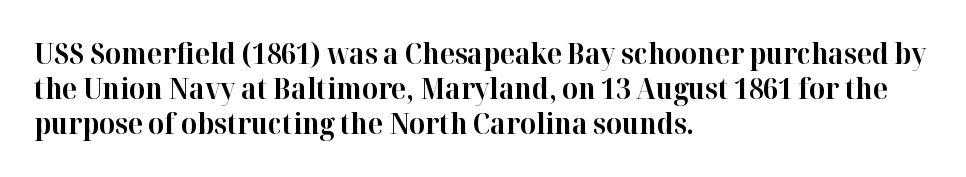
Looks like regular typesetting: each glyph gets only the width it needs. Quick note: interline space is typical. The strip under each line holds only bare page. The passage is arranged the way most books set body copy — flush left.
